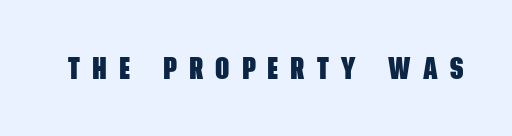
Q: Is the text bold? A: Yes.
Q: Is the typeface a serif or a sans-serif typeface? A: Sans-serif.
Q: Is the text underlined? A: No.
Q: Is the spacing between letters normal or unusually wide? A: Unusually wide.
Q: Width (condensed, normal, or wide)? A: Condensed.
Q: Stroke contrast? A: Low.
Q: x-height? A: Large.
Q: Monospaced? A: No.
